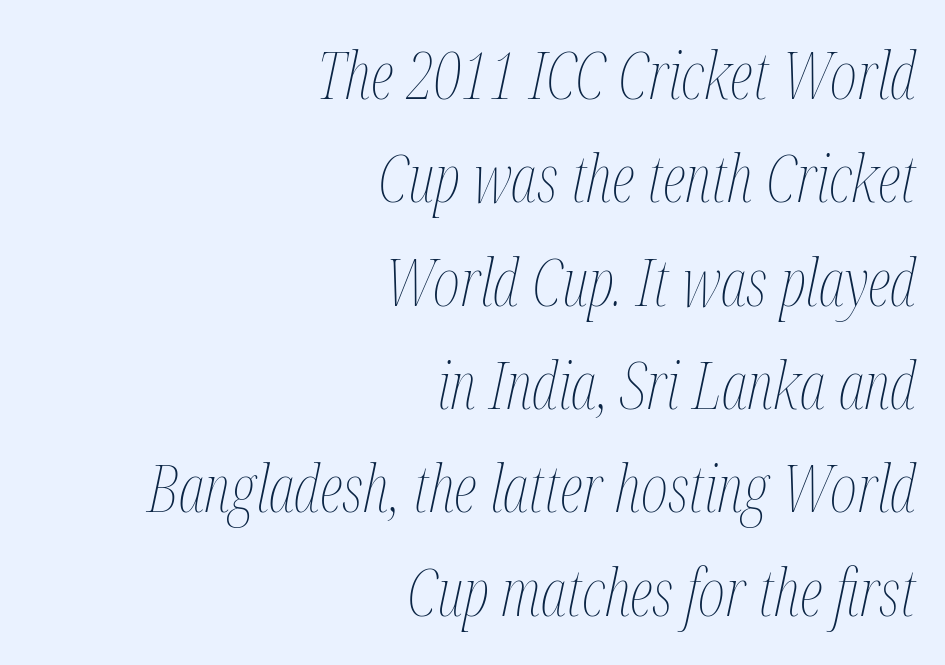
Q: Is the text bold? A: No.
Q: Is the text italic (slanted)? A: Yes, it leans right by about 12 degrees.
Q: Is the text underlined? A: No.
Q: How is the paragraph aligned? A: Right-aligned.
Q: Is the spacing between letters normal or unusually wide? A: Normal.
Q: Is the spacing between lines tight, normal or loose? A: Normal.
Q: Width (condensed, normal, or wide)? A: Condensed.
Q: Stroke contrast? A: Medium.
Q: x-height? A: Medium.
Q: Monospaced? A: No.
